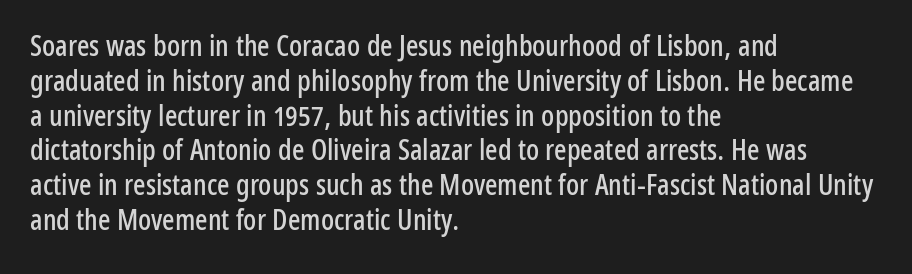
Q: Is the text italic (slanted)? A: No, it is upright.
Q: Is the typeface a serif or a sans-serif typeface? A: Sans-serif.
Q: Is the text underlined? A: No.
Q: How is the paragraph aligned? A: Left-aligned.
Q: Is the spacing between letters normal or unusually wide? A: Normal.
Q: Width (condensed, normal, or wide)? A: Condensed.
Q: Stroke contrast? A: Low.
Q: x-height? A: Medium.
Q: Monospaced? A: No.
